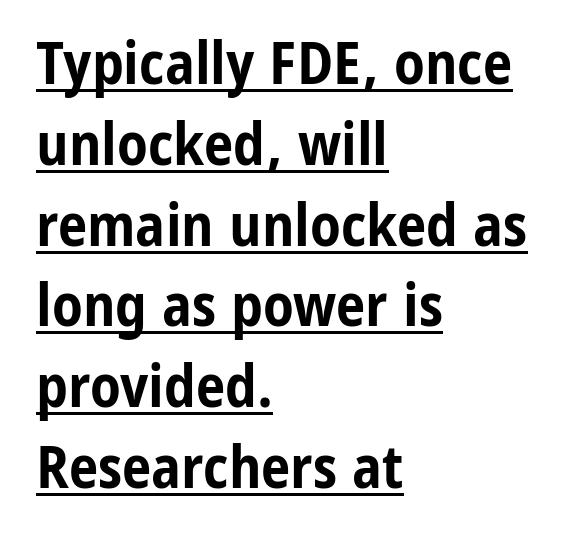
{"serif": "no", "italic": "no", "bold": "yes", "weight": "bold", "width": "condensed", "stroke_contrast": "low", "x_height": "medium", "monospaced": "no", "underline": "yes", "align": "left", "line_spacing": "normal", "line_spacing_ratio": 1.37, "letter_spacing": "normal", "letter_spacing_em": 0.0, "glyph_px": 59}
